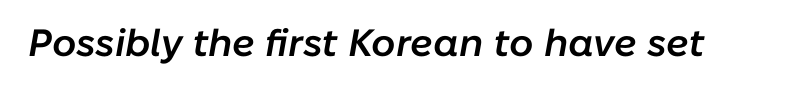
The image shows 38 px semibold type, italic (leaning right); set normal letter spacing, not underlined; low stroke contrast and a medium x-height.
